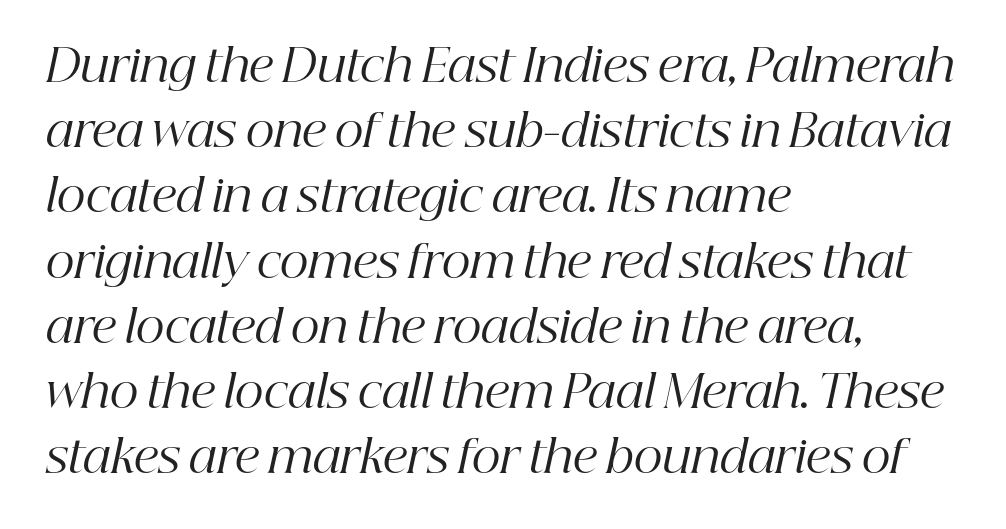
Q: Is the text bold? A: No.
Q: Is the text italic (slanted)? A: Yes, it leans right by about 12 degrees.
Q: Is the typeface a serif or a sans-serif typeface? A: Serif.
Q: Is the text underlined? A: No.
Q: How is the paragraph aligned? A: Left-aligned.
Q: Is the spacing between letters normal or unusually wide? A: Normal.
Q: Is the spacing between lines tight, normal or loose? A: Normal.
Q: Width (condensed, normal, or wide)? A: Normal.
Q: Stroke contrast? A: High.
Q: x-height? A: Medium.
Q: Monospaced? A: No.
